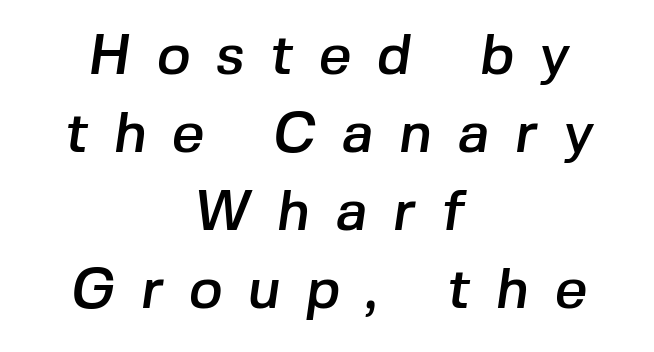
{"serif": "no", "width": "normal", "stroke_contrast": "low", "x_height": "medium", "monospaced": "no", "underline": "no", "align": "center", "line_spacing": "normal", "line_spacing_ratio": 1.37, "letter_spacing": "wide", "letter_spacing_em": 0.45, "glyph_px": 57}
